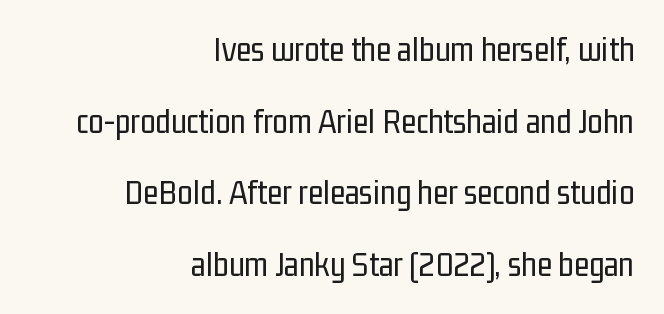
Underlining? Definitely not there. This sample uses a sans-serif face. Horizontally, the lines are justified to the trailing edge only. The tracking reads as untouched default to a designer's eye. This sample trades compactness for vertical openness between lines.
